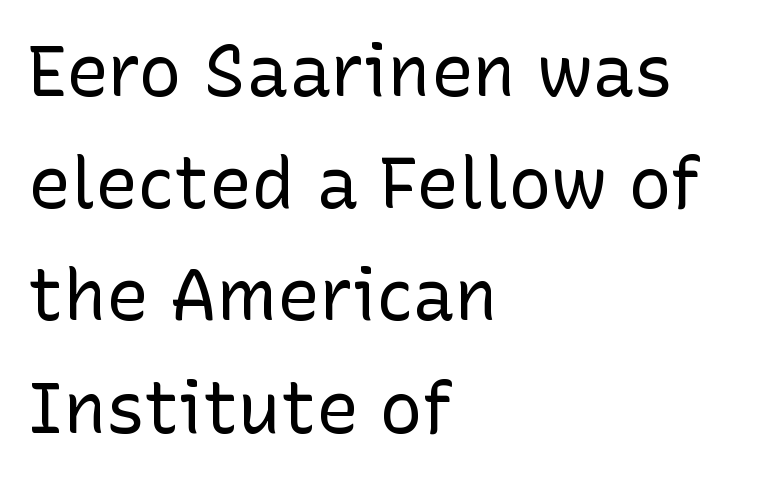
The image shows 71 px regular-weight sans-serif type, upright; set left-aligned, normal line spacing (1.58x), normal letter spacing, not underlined; low stroke contrast and a medium x-height.
